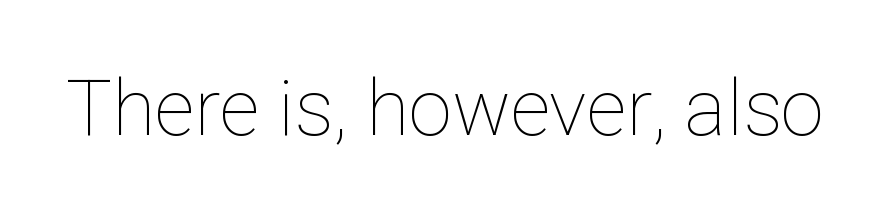
{"italic": "no", "bold": "no", "weight": "thin", "width": "normal", "stroke_contrast": "low", "x_height": "medium", "monospaced": "no", "underline": "no", "letter_spacing": "normal", "letter_spacing_em": 0.0, "glyph_px": 78}
